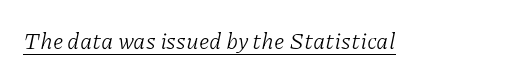
Q: Is the text bold? A: No.
Q: Is the text italic (slanted)? A: Yes, it leans right by about 11 degrees.
Q: Is the text underlined? A: Yes.
Q: Is the spacing between letters normal or unusually wide? A: Normal.
